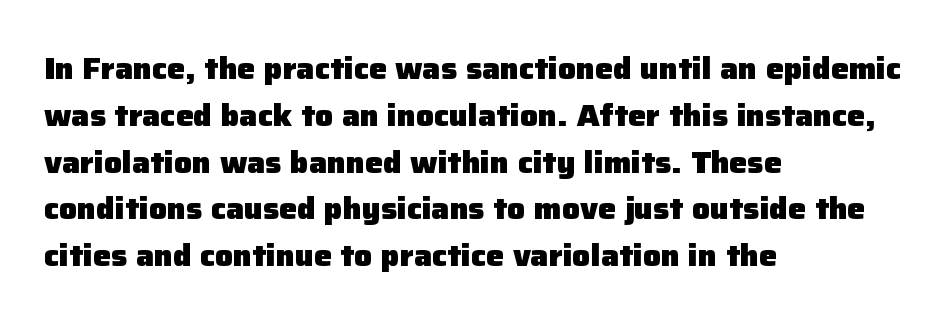
{"serif": "no", "italic": "no", "bold": "yes", "weight": "heavy", "width": "normal", "stroke_contrast": "low", "x_height": "medium", "monospaced": "no", "underline": "no", "align": "left", "line_spacing": "normal", "line_spacing_ratio": 1.56, "letter_spacing": "normal", "letter_spacing_em": 0.0, "glyph_px": 30}
